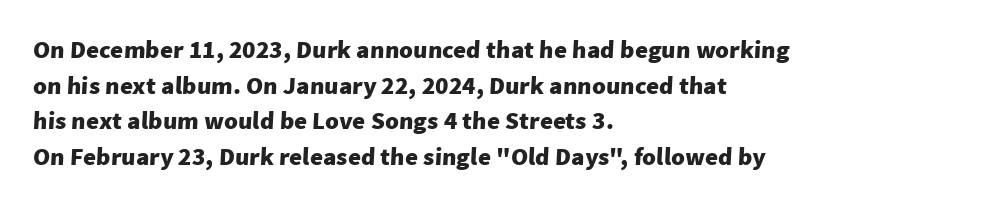
Does extra space separate the letters? No, they use regular spacing. Does the leading feel generous? No, just average. If you drew a ruler down the left edge, every line would touch it. The zone under the glyphs is completely vacant. Does the weight exceed regular? Yes, all the way to bold.
